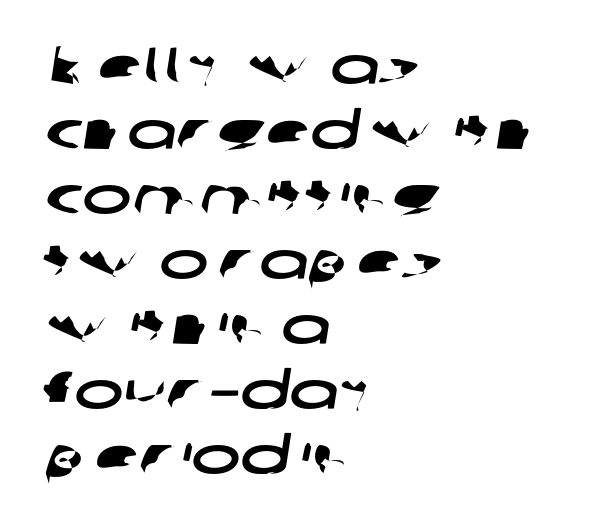
The image shows 52 px wide sans-serif type; set left-aligned, normal line spacing (1.25x), normal letter spacing, not underlined; low stroke contrast and a medium x-height.
